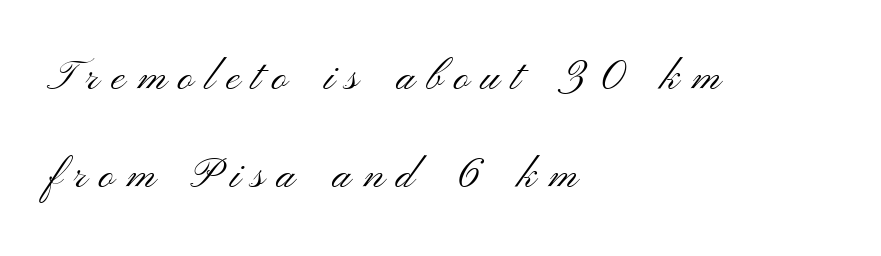
{"serif": "no", "bold": "no", "weight": "light", "width": "wide", "stroke_contrast": "medium", "x_height": "small", "monospaced": "no", "underline": "no", "align": "left", "line_spacing": "loose", "line_spacing_ratio": 2.33, "letter_spacing": "wide", "letter_spacing_em": 0.28, "glyph_px": 42}
